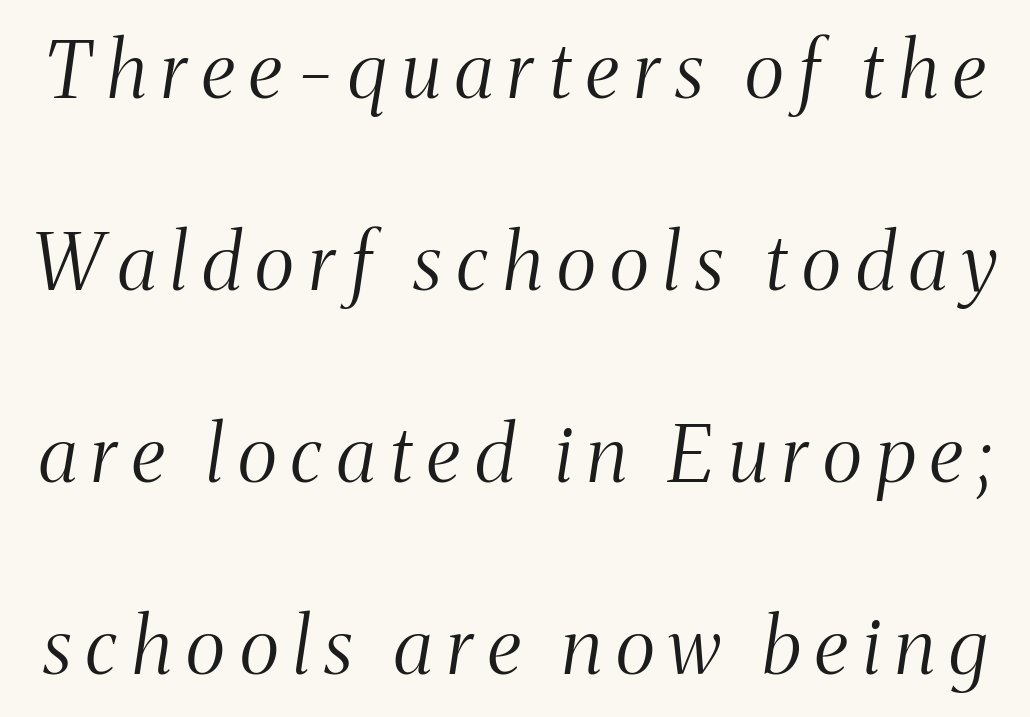
{"serif": "yes", "italic": "yes", "lean": "right", "slant_degrees": 8, "bold": "no", "weight": "light", "width": "condensed", "stroke_contrast": "medium", "x_height": "medium", "monospaced": "no", "underline": "no", "line_spacing": "loose", "line_spacing_ratio": 2.46, "glyph_px": 78}
